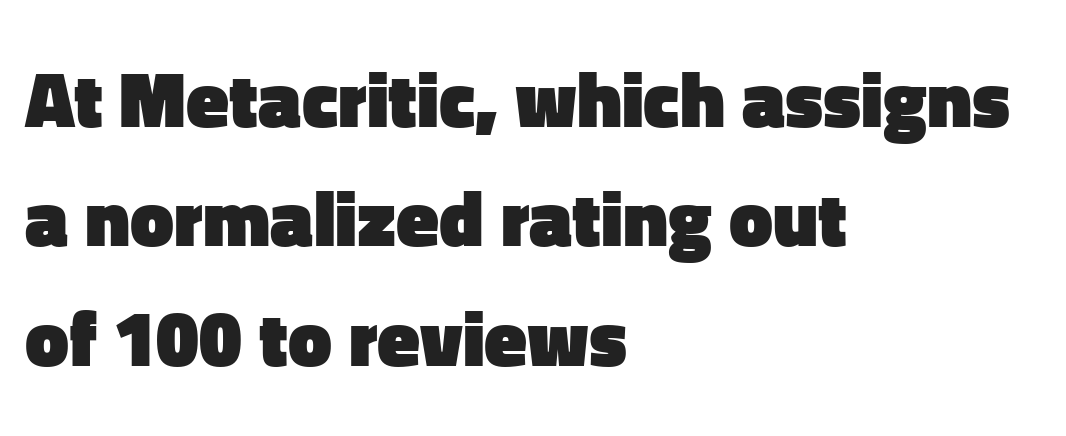
Is this a fixed-width face? No — the glyphs have proportional, varying widths. You'd pick this weight for a headline — it's a proper bold. Characters remain perfectly vertical along every line. Anything drawn beneath the words? Only blank space. These lines are composed in type without serifs. In CSS terms this would be text-align: left.
